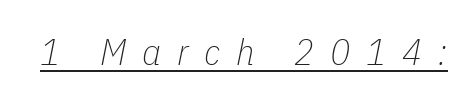
Q: Is the text bold? A: No.
Q: Is the text italic (slanted)? A: Yes, it leans right by about 11 degrees.
Q: Is the text underlined? A: Yes.
Q: Is the spacing between letters normal or unusually wide? A: Unusually wide.
Q: Width (condensed, normal, or wide)? A: Condensed.
Q: Stroke contrast? A: Low.
Q: x-height? A: Medium.
Q: Monospaced? A: No.
